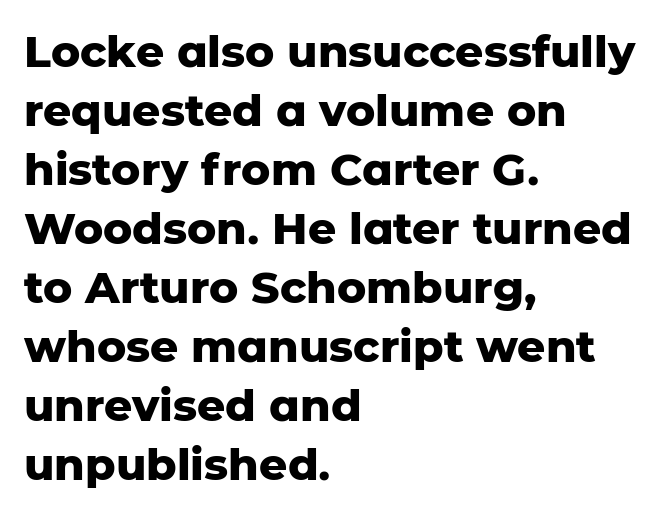
{"serif": "no", "italic": "no", "bold": "yes", "weight": "heavy", "width": "normal", "stroke_contrast": "low", "x_height": "medium", "monospaced": "no", "underline": "no", "align": "left", "line_spacing": "normal", "line_spacing_ratio": 1.34, "letter_spacing": "normal", "letter_spacing_em": 0.0, "glyph_px": 44}
